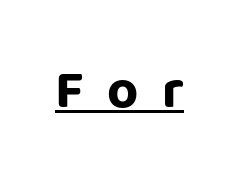
{"serif": "no", "italic": "no", "bold": "yes", "weight": "bold", "width": "normal", "stroke_contrast": "low", "x_height": "large", "monospaced": "no", "underline": "yes", "letter_spacing": "wide", "letter_spacing_em": 0.43, "glyph_px": 54}
